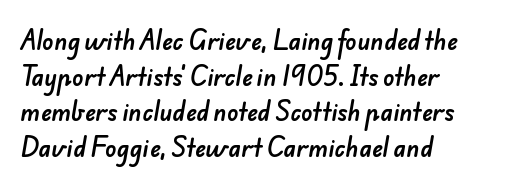
{"underline": "no", "align": "left", "line_spacing": "normal", "line_spacing_ratio": 1.55, "letter_spacing": "normal", "letter_spacing_em": 0.0, "glyph_px": 23}
